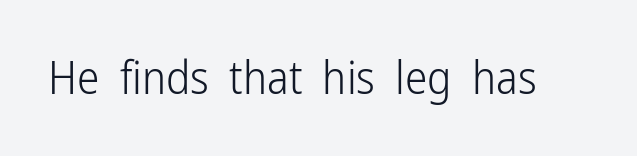
Q: Is the text bold? A: No.
Q: Is the text italic (slanted)? A: No, it is upright.
Q: Is the typeface a serif or a sans-serif typeface? A: Sans-serif.
Q: Is the text underlined? A: No.
Q: Is the spacing between letters normal or unusually wide? A: Normal.
Q: Width (condensed, normal, or wide)? A: Condensed.
Q: Stroke contrast? A: Low.
Q: x-height? A: Medium.
Q: Monospaced? A: No.
